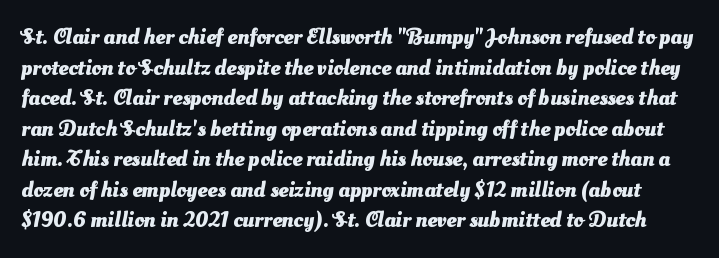
Q: Is the text bold? A: Yes.
Q: Is the text underlined? A: No.
Q: Is the spacing between letters normal or unusually wide? A: Normal.
Q: Is the spacing between lines tight, normal or loose? A: Normal.
